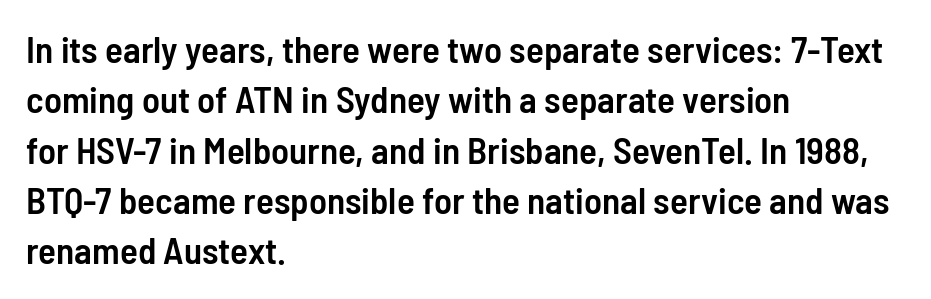
The image shows 37 px semibold, condensed sans-serif type, upright; set left-aligned, normal line spacing (1.36x), normal letter spacing, not underlined; low stroke contrast and a medium x-height.
